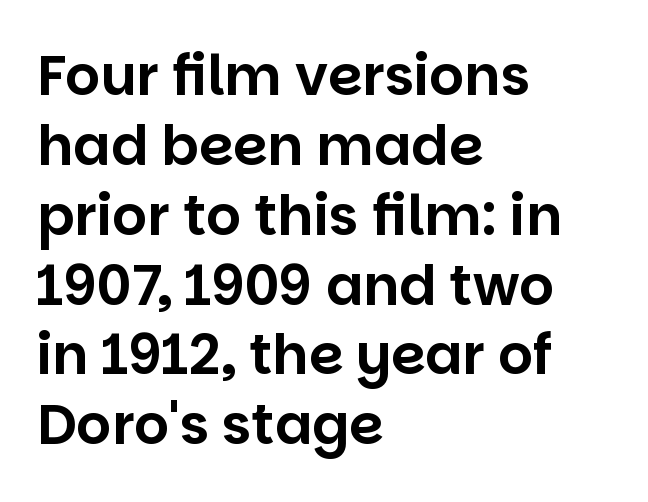
Q: Is the text italic (slanted)? A: No, it is upright.
Q: Is the typeface a serif or a sans-serif typeface? A: Sans-serif.
Q: Is the text underlined? A: No.
Q: How is the paragraph aligned? A: Left-aligned.
Q: Is the spacing between letters normal or unusually wide? A: Normal.
Q: Is the spacing between lines tight, normal or loose? A: Normal.
Q: Width (condensed, normal, or wide)? A: Normal.
Q: Stroke contrast? A: Low.
Q: x-height? A: Large.
Q: Monospaced? A: No.
